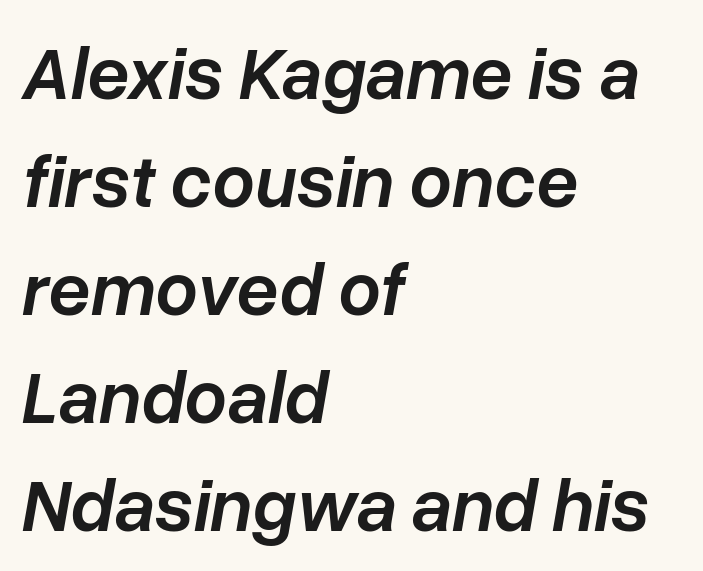
The image shows 75 px semibold type, italic (leaning right); set left-aligned, normal line spacing (1.44x), normal letter spacing, not underlined; low stroke contrast and a medium x-height.
